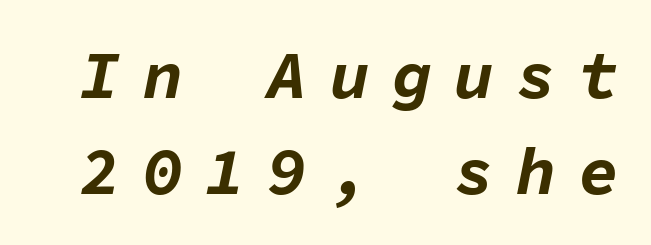
Q: Is the text bold? A: Yes.
Q: Is the text italic (slanted)? A: Yes, it leans right by about 11 degrees.
Q: Is the text underlined? A: No.
Q: Is the spacing between letters normal or unusually wide? A: Unusually wide.
Q: Is the spacing between lines tight, normal or loose? A: Normal.
Q: Width (condensed, normal, or wide)? A: Normal.
Q: Stroke contrast? A: Low.
Q: x-height? A: Medium.
Q: Monospaced? A: Yes.
